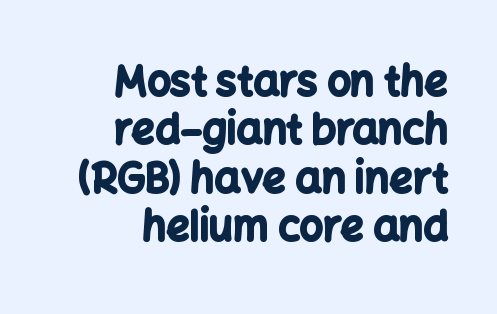
{"serif": "no", "italic": "no", "bold": "yes", "weight": "bold", "width": "normal", "stroke_contrast": "low", "x_height": "medium", "monospaced": "no", "underline": "no", "align": "right", "line_spacing_ratio": 1.18, "letter_spacing": "normal", "letter_spacing_em": 0.0, "glyph_px": 41}
